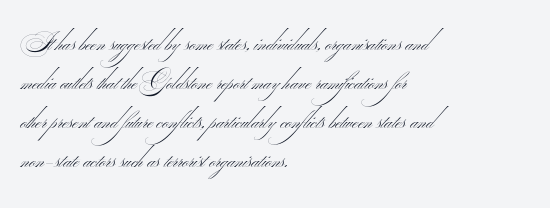
The glyphs are unaccompanied by any horizontal stroke below them. Leading: standard. Each line starts at the same left margin while the right side varies. Short note: letters normally spaced.
